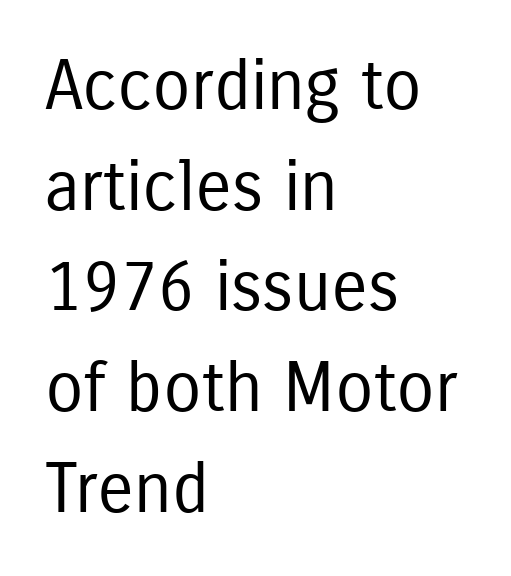
Q: Is the text bold? A: No.
Q: Is the text italic (slanted)? A: No, it is upright.
Q: Is the typeface a serif or a sans-serif typeface? A: Sans-serif.
Q: Is the text underlined? A: No.
Q: How is the paragraph aligned? A: Left-aligned.
Q: Is the spacing between letters normal or unusually wide? A: Normal.
Q: Is the spacing between lines tight, normal or loose? A: Normal.
Q: Width (condensed, normal, or wide)? A: Condensed.
Q: Stroke contrast? A: Low.
Q: x-height? A: Medium.
Q: Monospaced? A: No.
